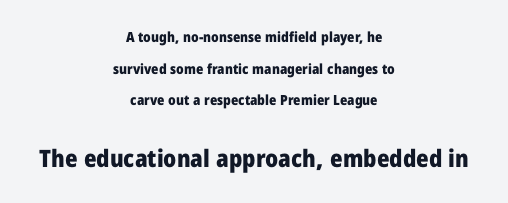
The image shows 24 px bold type, upright; set centered, loose line spacing (2.26x), normal letter spacing, not underlined; the second (bottom) block is 1.71x larger.
